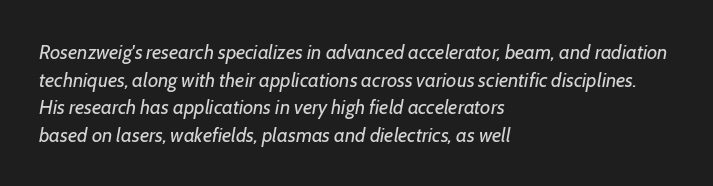
{"italic": "yes", "lean": "right", "slant_degrees": 7, "bold": "no", "underline": "no", "align": "left", "line_spacing": "normal", "line_spacing_ratio": 1.38, "letter_spacing": "normal", "letter_spacing_em": 0.0, "glyph_px": 20}
